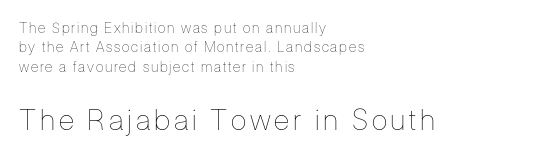
Q: Is the text bold? A: No.
Q: Is the text italic (slanted)? A: No, it is upright.
Q: Is the text underlined? A: No.
Q: How is the paragraph aligned? A: Left-aligned.
Q: Is the spacing between lines tight, normal or loose? A: Normal.
Q: Which block of text is set in a larger size, the first (top) or the second (bottom)? A: The second (bottom) one.
Q: Width (condensed, normal, or wide)? A: Condensed.
Q: Stroke contrast? A: Low.
Q: x-height? A: Medium.
Q: Monospaced? A: No.
